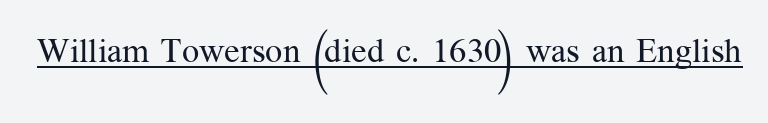
Nothing heavy about these letters — not bold at all. Spacing between characters is what you'd get straight out of the box. Somebody hit Ctrl+U on this one — the words are underlined. The rendering uses natural spacing where letterforms have individual widths.
